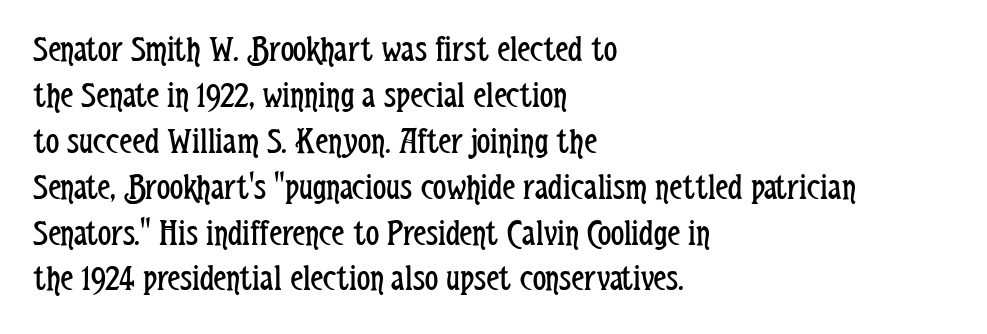
The strip under each line holds only bare page. The rendering keeps characters at their native spacing. Varying glyph widths throughout — classic text-font behaviour. No italicization has been applied; the sample stays upright. Type style note: lacks serifs.
